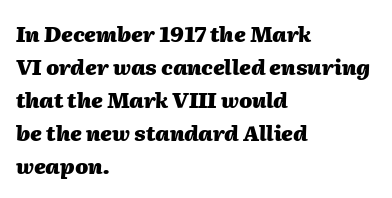
{"italic": "yes", "lean": "right", "slant_degrees": 2, "bold": "yes", "underline": "no", "align": "left", "line_spacing": "normal", "line_spacing_ratio": 1.57, "letter_spacing": "normal", "letter_spacing_em": 0.0, "glyph_px": 21}
